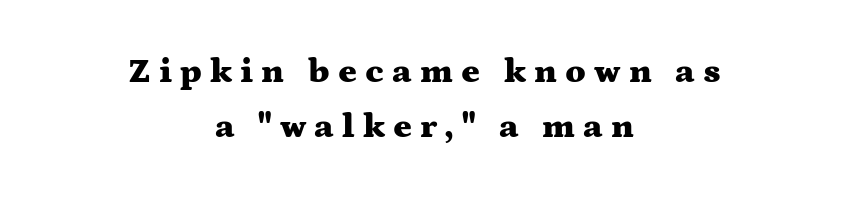
{"serif": "yes", "italic": "no", "bold": "yes", "weight": "heavy", "width": "wide", "stroke_contrast": "medium", "x_height": "medium", "monospaced": "no", "underline": "no", "align": "center", "line_spacing": "normal", "line_spacing_ratio": 1.57, "letter_spacing": "wide", "letter_spacing_em": 0.23, "glyph_px": 35}
